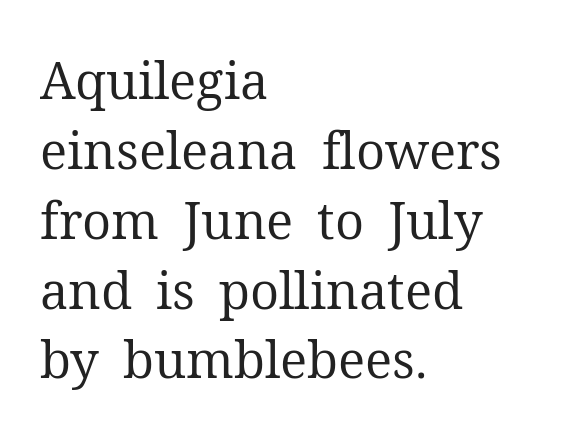
This sample has the flowing, uneven cadence of proportional lettering. The typeface has the unassuming heft of standard copy or less. The horizontal fit of the characters is conventional and even. A classic flush-left, rag-right setting is used for this passage.
